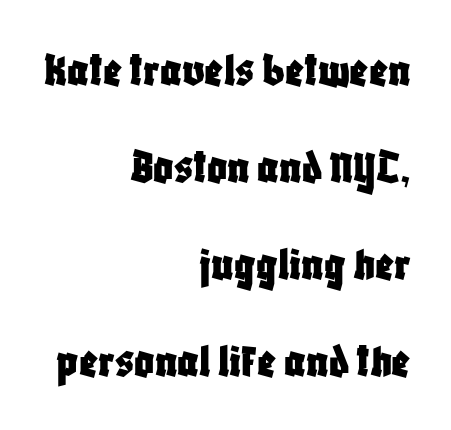
{"serif": "no", "italic": "no", "width": "condensed", "stroke_contrast": "low", "x_height": "large", "monospaced": "no", "underline": "no", "align": "right", "line_spacing": "loose", "line_spacing_ratio": 1.98, "letter_spacing": "normal", "letter_spacing_em": 0.0, "glyph_px": 49}
